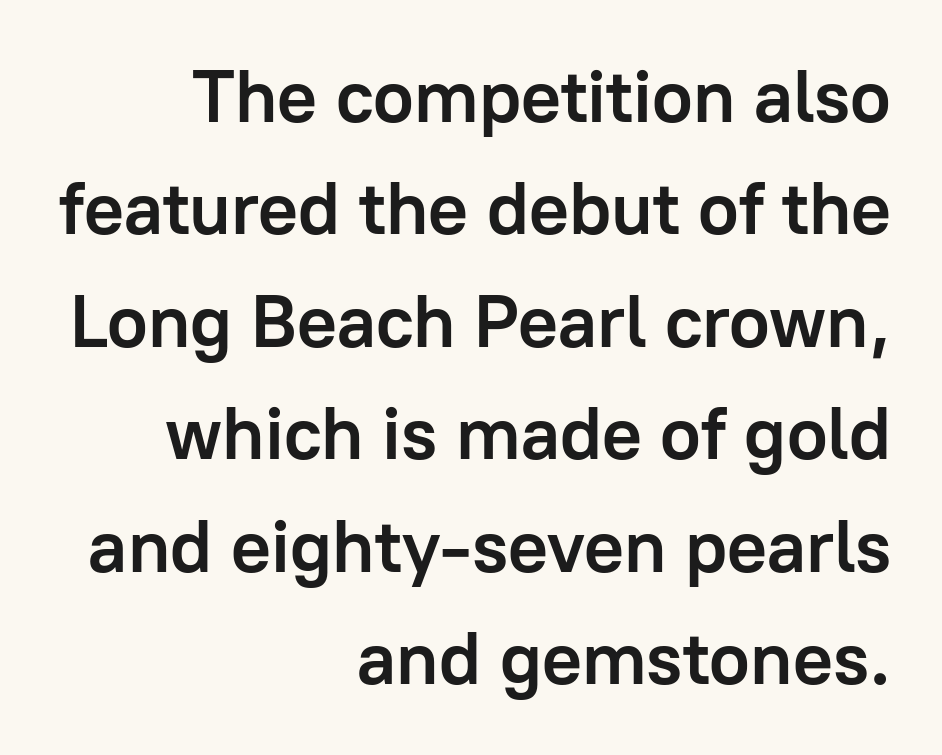
Vertical spacing — default. The strokes are fattened all the way to bold. Nobody touched the tracking dial on this one. A bare baseline throughout the passage. The rendering anchors every line to the right-hand side. You could not count columns in this text — the font is proportionally spaced.
